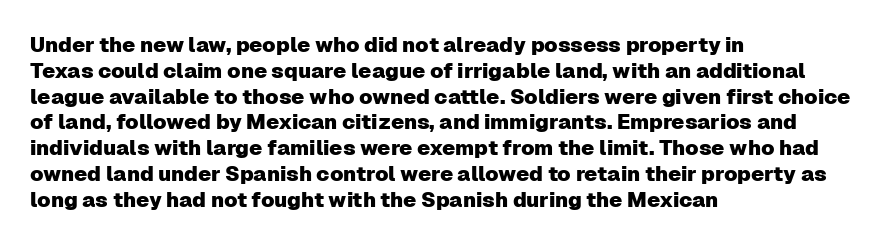
The image shows 21 px text type, upright; set left-aligned, line spacing 1.23x, normal letter spacing, not underlined.
